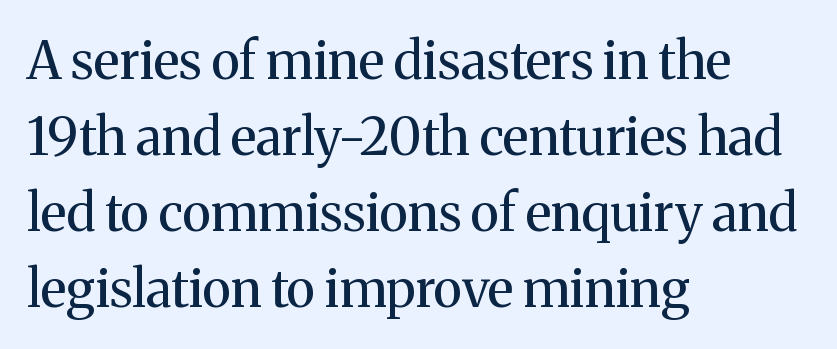
The image shows 52 px regular-weight serif type, upright; set left-aligned, normal line spacing (1.46x), normal letter spacing, not underlined; medium stroke contrast and a medium x-height.
